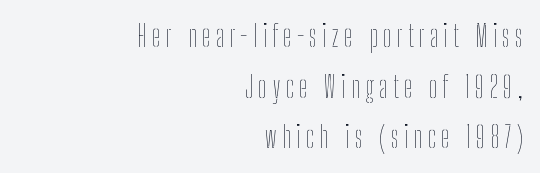
Q: Is the text bold? A: No.
Q: Is the text italic (slanted)? A: No, it is upright.
Q: Is the text underlined? A: No.
Q: How is the paragraph aligned? A: Right-aligned.
Q: Is the spacing between lines tight, normal or loose? A: Normal.
Q: Width (condensed, normal, or wide)? A: Condensed.
Q: Stroke contrast? A: Low.
Q: x-height? A: Medium.
Q: Monospaced? A: No.
